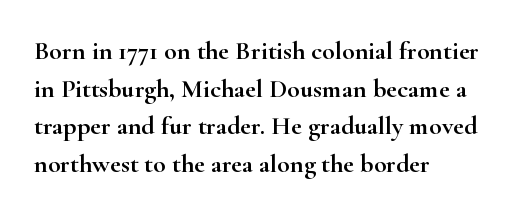
The image shows 26 px text type, upright; set left-aligned, normal line spacing (1.45x), normal letter spacing, not underlined.
